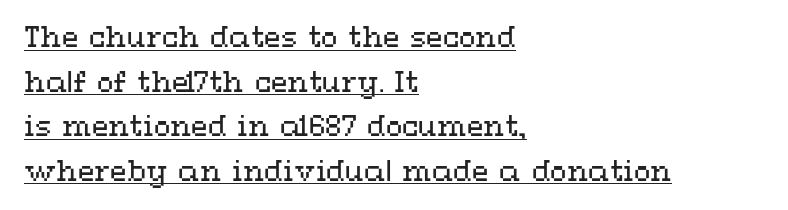
Q: Is the text bold? A: No.
Q: Is the text italic (slanted)? A: No, it is upright.
Q: Is the text underlined? A: Yes.
Q: How is the paragraph aligned? A: Left-aligned.
Q: Is the spacing between letters normal or unusually wide? A: Normal.
Q: Is the spacing between lines tight, normal or loose? A: Normal.
